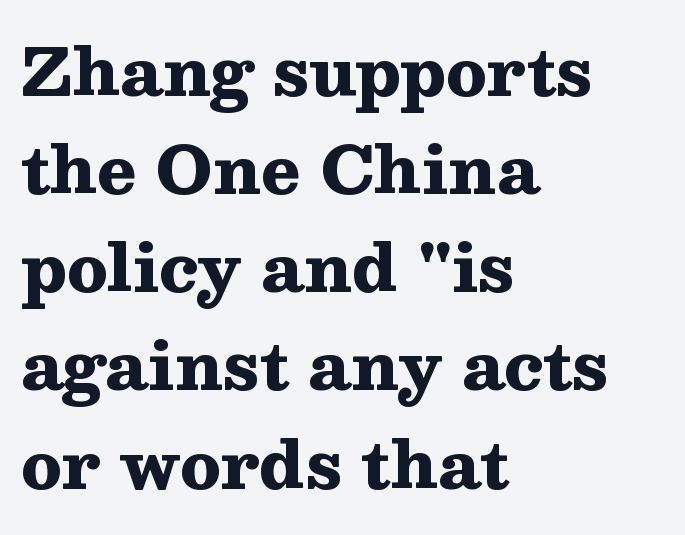
{"serif": "yes", "italic": "no", "bold": "yes", "weight": "heavy", "width": "wide", "stroke_contrast": "medium", "x_height": "medium", "monospaced": "no", "underline": "no", "align": "left", "line_spacing": "normal", "line_spacing_ratio": 1.51, "letter_spacing": "normal", "letter_spacing_em": 0.0, "glyph_px": 65}
